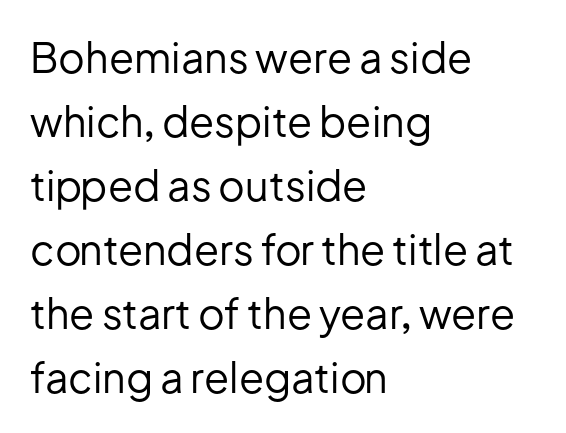
Q: Is the text bold? A: No.
Q: Is the text italic (slanted)? A: No, it is upright.
Q: Is the typeface a serif or a sans-serif typeface? A: Sans-serif.
Q: Is the text underlined? A: No.
Q: How is the paragraph aligned? A: Left-aligned.
Q: Is the spacing between letters normal or unusually wide? A: Normal.
Q: Is the spacing between lines tight, normal or loose? A: Normal.
Q: Width (condensed, normal, or wide)? A: Normal.
Q: Stroke contrast? A: Low.
Q: x-height? A: Medium.
Q: Monospaced? A: No.
